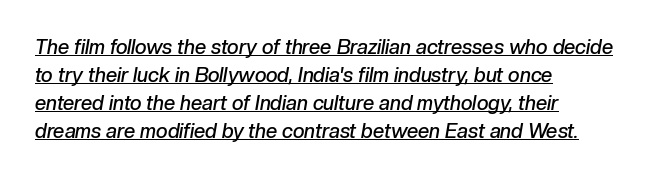
Q: Is the text bold? A: Semi-bold.
Q: Is the text italic (slanted)? A: Yes, it leans right by about 10 degrees.
Q: Is the text underlined? A: Yes.
Q: How is the paragraph aligned? A: Left-aligned.
Q: Is the spacing between letters normal or unusually wide? A: Normal.
Q: Is the spacing between lines tight, normal or loose? A: Normal.
